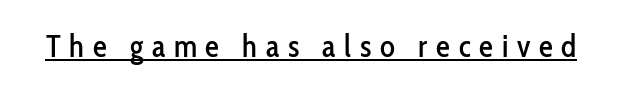
{"serif": "no", "italic": "no", "width": "condensed", "stroke_contrast": "low", "x_height": "medium", "monospaced": "no", "underline": "yes", "letter_spacing": "wide", "letter_spacing_em": 0.28, "glyph_px": 31}
